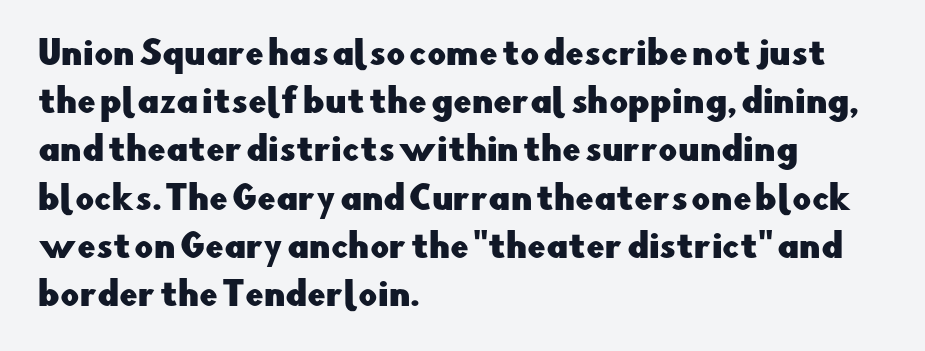
I'd call this a sans setting — the letters go barefoot. Teacher's note: observe the even left margin — that is flush-left alignment. Each letter keeps its own natural width here, so spacing adapts to shape. Descenders hang freely into open space. Notice how descenders clear the ascenders below comfortably — that's standard leading. What stands out about the letter spacing? Nothing — it is the standard amount.
